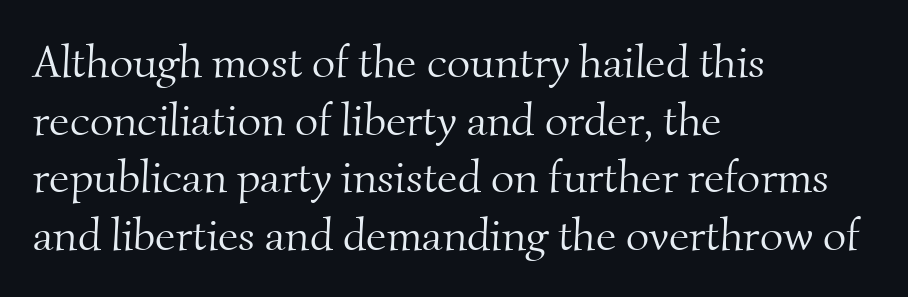
Q: Is the text bold? A: No.
Q: Is the typeface a serif or a sans-serif typeface? A: Serif.
Q: Is the text underlined? A: No.
Q: How is the paragraph aligned? A: Left-aligned.
Q: Is the spacing between letters normal or unusually wide? A: Normal.
Q: Is the spacing between lines tight, normal or loose? A: Normal.
Q: Width (condensed, normal, or wide)? A: Normal.
Q: Stroke contrast? A: Medium.
Q: x-height? A: Small.
Q: Monospaced? A: No.
